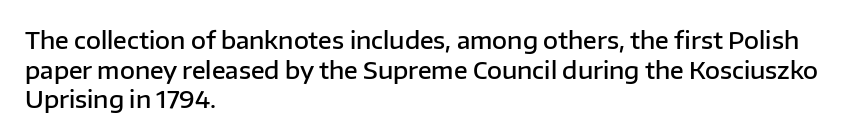
{"italic": "no", "bold": "semi", "underline": "no", "align": "left", "line_spacing": "normal", "line_spacing_ratio": 1.29, "letter_spacing": "normal", "letter_spacing_em": 0.0, "glyph_px": 23}
